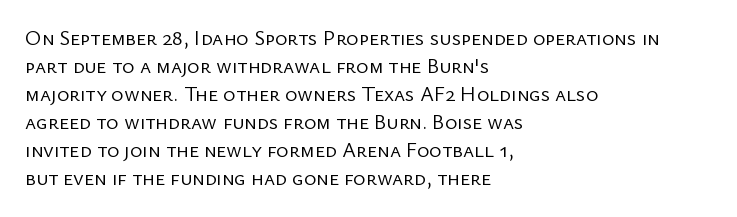
Q: Is the text bold? A: No.
Q: Is the text italic (slanted)? A: No, it is upright.
Q: Is the text underlined? A: No.
Q: How is the paragraph aligned? A: Left-aligned.
Q: Is the spacing between letters normal or unusually wide? A: Normal.
Q: Is the spacing between lines tight, normal or loose? A: Normal.
